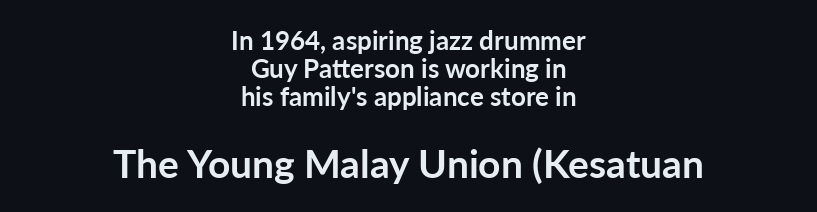
The image shows 39 px semibold sans-serif type, upright; set centered, tight line spacing (1.08x), normal letter spacing, not underlined; the second (bottom) block is 1.5x larger; low stroke contrast and a medium x-height.
